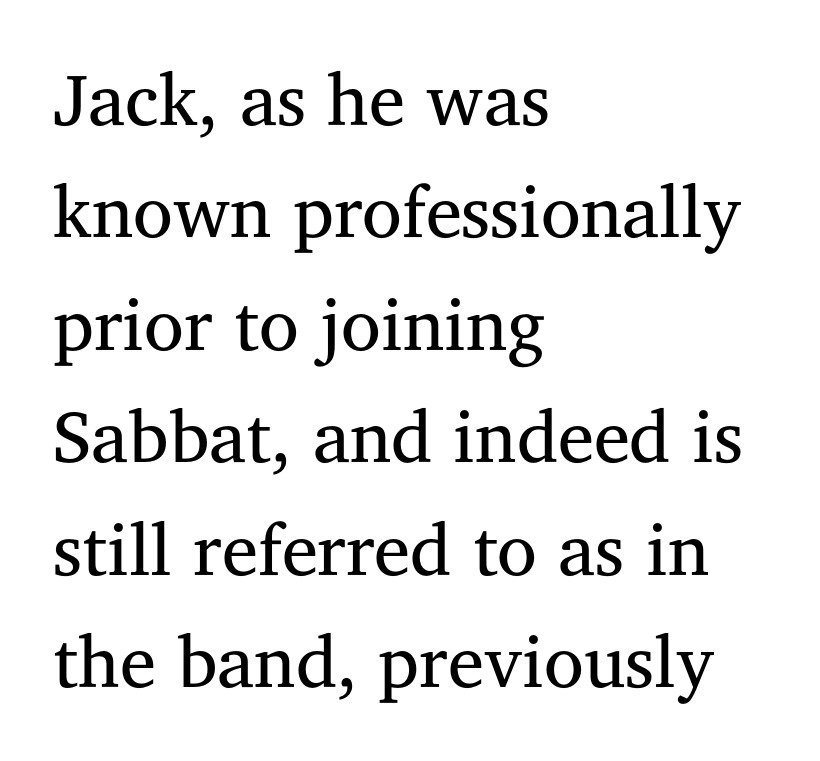
The image shows 73 px regular-weight serif type, upright; set left-aligned, normal line spacing (1.54x), normal letter spacing, not underlined; medium stroke contrast and a medium x-height.
